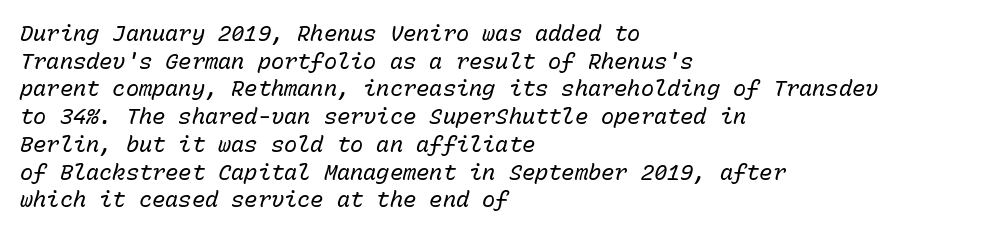
Yep, that's italic — everything's leaning. The passage shown has conventional tracking throughout. Evenly set lines give the paragraph a standard silhouette. Caption: face not bold, strokes unweighted. Unmarked baselines from the first word to the last.
